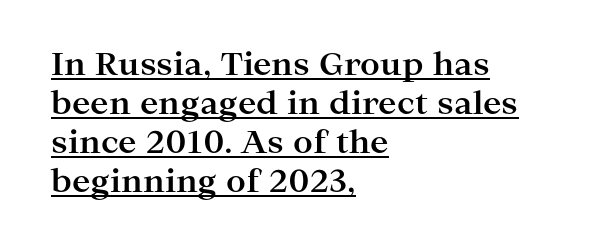
The glyphs in this specimen are seriffed. Reading down the column, the eye jumps a familiar distance to each next line. The horizontal fit of the characters is conventional and even. The lettering stays uniformly vertical, giving the passage a roman look.
